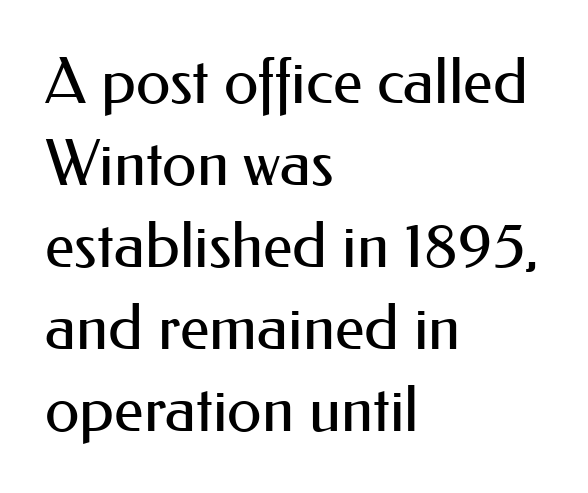
Posture: straight, roman, zero tilt. Is the letter spacing exaggerated? No — it looks like the ordinary default. Does the type have serifs? No, each stem ends abruptly. Character widths vary here, with narrow letters taking less room than wide ones. Horizontal bands of white between lines are of average thickness.
